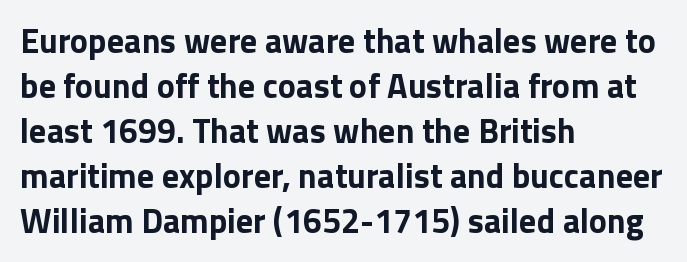
The image shows 34 px bold sans-serif type, upright; set left-aligned, normal line spacing (1.32x), normal letter spacing, not underlined; low stroke contrast and a medium x-height.
